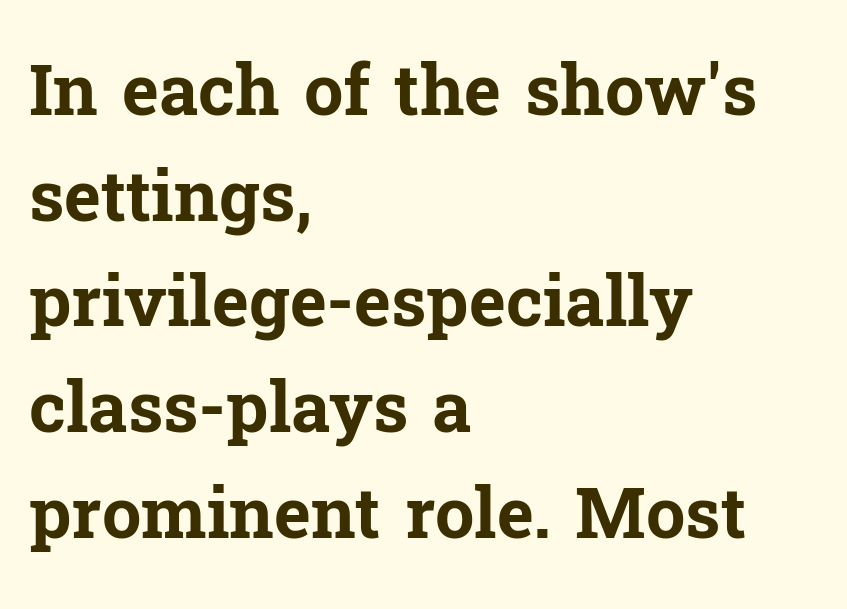
{"serif": "yes", "italic": "no", "bold": "yes", "weight": "bold", "width": "normal", "stroke_contrast": "low", "x_height": "medium", "monospaced": "no", "underline": "no", "align": "left", "line_spacing": "normal", "line_spacing_ratio": 1.51, "letter_spacing": "normal", "letter_spacing_em": 0.0, "glyph_px": 70}
